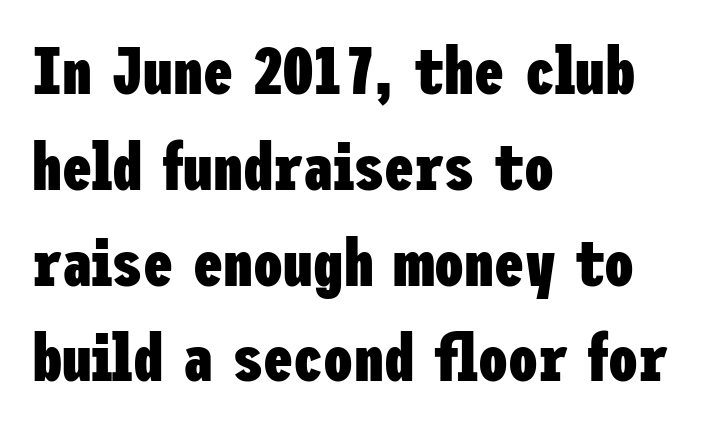
{"serif": "no", "italic": "no", "bold": "yes", "weight": "heavy", "width": "condensed", "stroke_contrast": "low", "x_height": "medium", "underline": "no", "align": "left", "line_spacing": "normal", "line_spacing_ratio": 1.43, "letter_spacing": "normal", "letter_spacing_em": 0.0, "glyph_px": 67}
